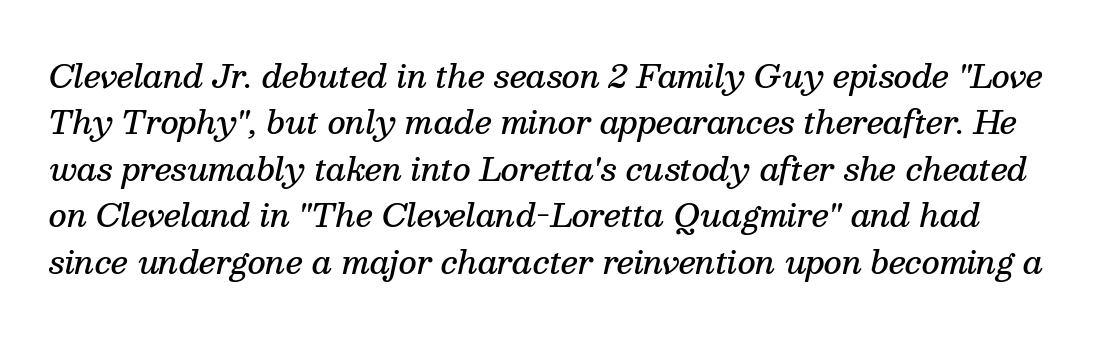
The image shows 31 px semibold serif type, italic (leaning right); set normal line spacing (1.5x), normal letter spacing, not underlined; medium stroke contrast and a medium x-height.
